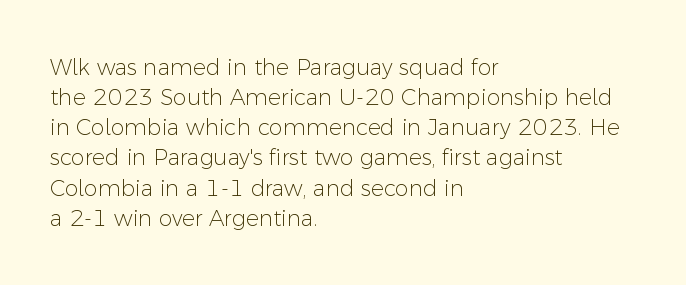
The image shows 22 px text type, upright; set left-aligned, normal line spacing (1.37x), normal letter spacing, not underlined.
